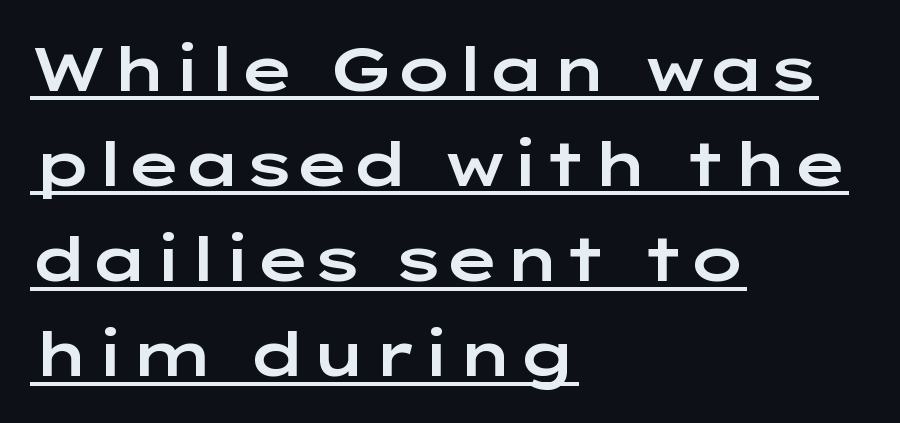
{"serif": "no", "italic": "no", "width": "wide", "stroke_contrast": "low", "x_height": "medium", "monospaced": "no", "underline": "yes", "align": "left", "line_spacing": "normal", "line_spacing_ratio": 1.56, "letter_spacing": "normal", "letter_spacing_em": 0.0, "glyph_px": 61}
